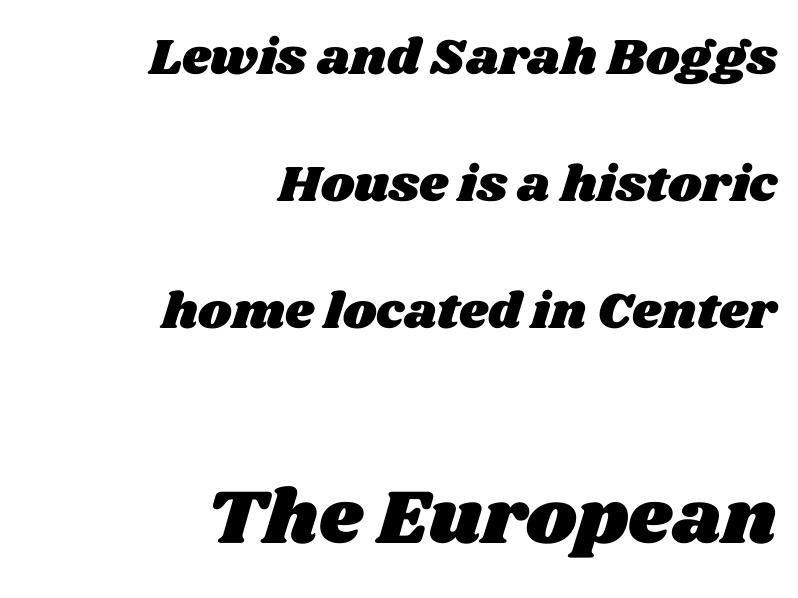
Q: Is the text underlined? A: No.
Q: How is the paragraph aligned? A: Right-aligned.
Q: Is the spacing between letters normal or unusually wide? A: Normal.
Q: Is the spacing between lines tight, normal or loose? A: Loose.
Q: Which block of text is set in a larger size, the first (top) or the second (bottom)? A: The second (bottom) one.
Q: Width (condensed, normal, or wide)? A: Wide.
Q: Stroke contrast? A: Medium.
Q: x-height? A: Large.
Q: Monospaced? A: No.
